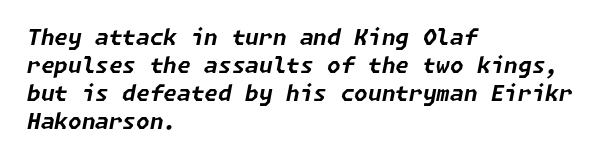
{"italic": "yes", "lean": "right", "slant_degrees": 11, "bold": "yes", "underline": "no", "align": "left", "line_spacing": "normal", "line_spacing_ratio": 1.27, "letter_spacing": "normal", "letter_spacing_em": 0.0, "glyph_px": 22}
